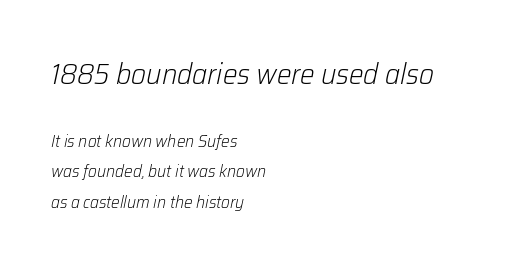
{"italic": "yes", "lean": "right", "slant_degrees": 12, "bold": "no", "weight": "light", "width": "normal", "stroke_contrast": "low", "x_height": "medium", "monospaced": "no", "underline": "no", "align": "left", "line_spacing_ratio": 1.81, "letter_spacing": "normal", "letter_spacing_em": 0.0, "larger_block": "first", "size_ratio": 1.71, "glyph_px": 29}
